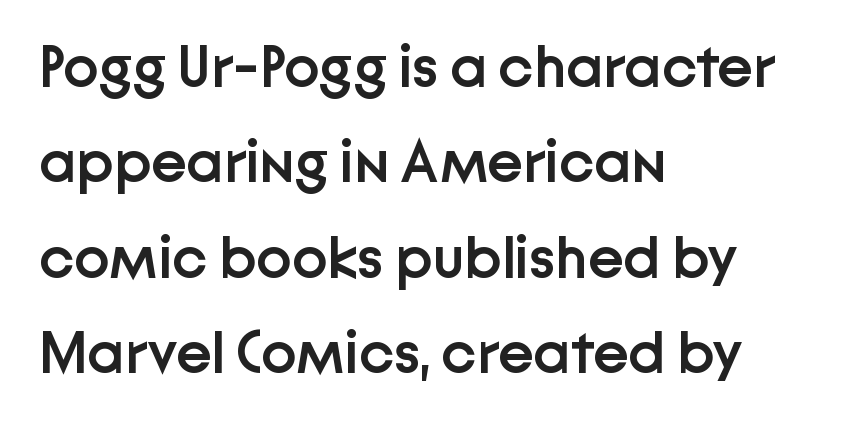
{"serif": "no", "italic": "no", "bold": "semi", "weight": "semibold", "width": "normal", "stroke_contrast": "low", "x_height": "medium", "monospaced": "no", "underline": "no", "align": "left", "line_spacing": "normal", "line_spacing_ratio": 1.59, "letter_spacing": "normal", "letter_spacing_em": 0.0, "glyph_px": 60}
